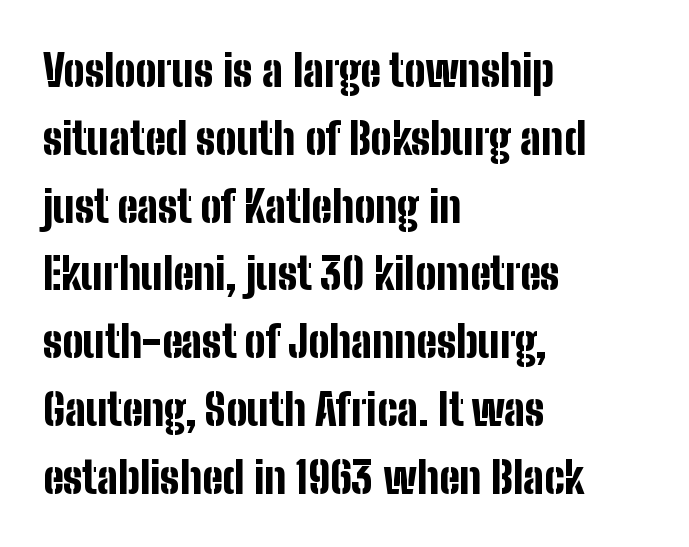
Style check: upright. Teacher's note: observe the even left margin — that is flush-left alignment. Is this a fixed-width face? No — the glyphs have proportional, varying widths. Plain, unruled lines of type.
